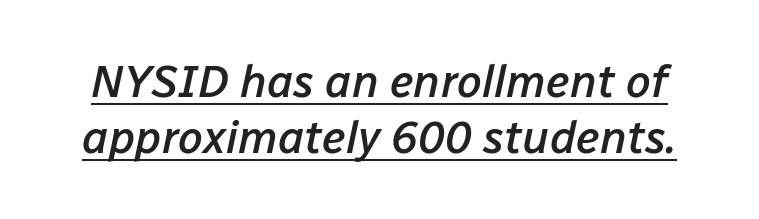
Q: Is the text bold? A: Semi-bold.
Q: Is the text italic (slanted)? A: Yes, it leans right by about 12 degrees.
Q: Is the text underlined? A: Yes.
Q: Is the spacing between letters normal or unusually wide? A: Normal.
Q: Width (condensed, normal, or wide)? A: Normal.
Q: Stroke contrast? A: Low.
Q: x-height? A: Medium.
Q: Monospaced? A: No.
